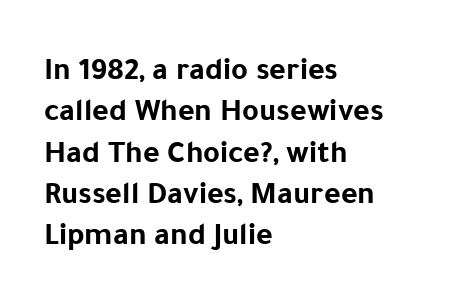
Q: Is the text bold? A: Yes.
Q: Is the text italic (slanted)? A: No, it is upright.
Q: Is the typeface a serif or a sans-serif typeface? A: Sans-serif.
Q: Is the text underlined? A: No.
Q: How is the paragraph aligned? A: Left-aligned.
Q: Is the spacing between letters normal or unusually wide? A: Normal.
Q: Is the spacing between lines tight, normal or loose? A: Normal.
Q: Width (condensed, normal, or wide)? A: Normal.
Q: Stroke contrast? A: Low.
Q: x-height? A: Medium.
Q: Monospaced? A: No.
